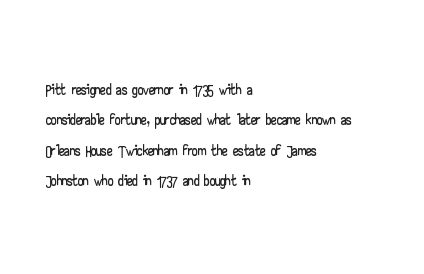
The image shows 22 px text type, upright; set left-aligned, normal line spacing (1.38x), normal letter spacing, not underlined.
